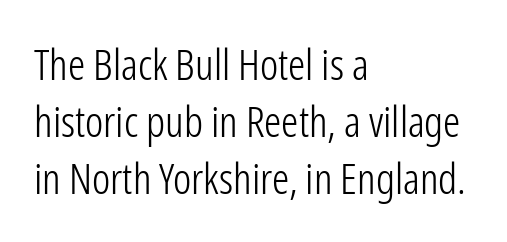
{"serif": "no", "italic": "no", "bold": "no", "weight": "light", "width": "condensed", "stroke_contrast": "low", "x_height": "medium", "monospaced": "no", "underline": "no", "align": "left", "line_spacing": "normal", "line_spacing_ratio": 1.33, "letter_spacing": "normal", "letter_spacing_em": 0.0, "glyph_px": 43}
